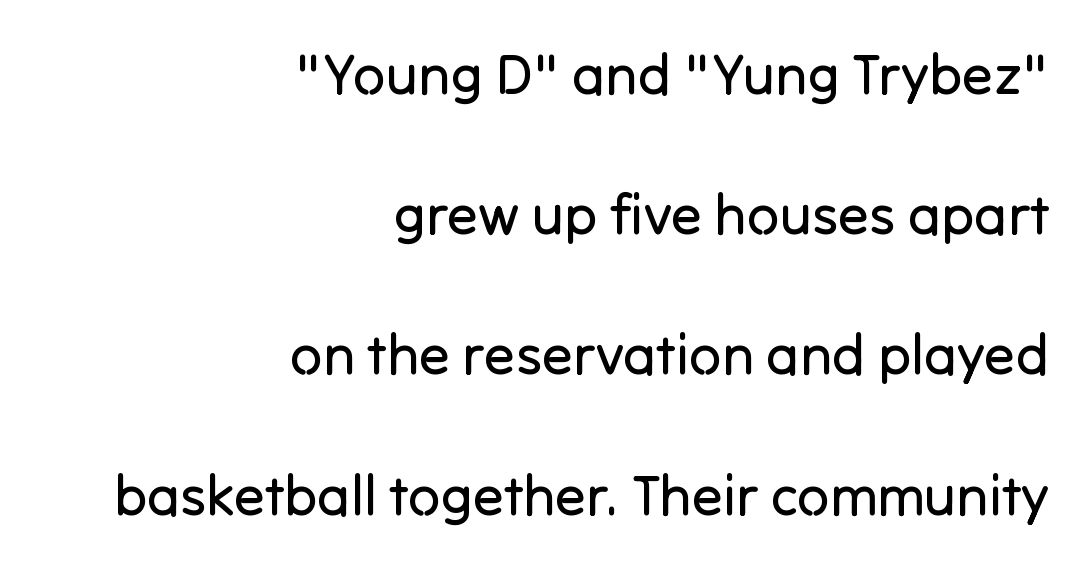
{"serif": "no", "italic": "no", "bold": "no", "weight": "regular", "width": "normal", "stroke_contrast": "low", "x_height": "medium", "monospaced": "no", "underline": "no", "align": "right", "line_spacing": "loose", "line_spacing_ratio": 2.46, "letter_spacing": "normal", "letter_spacing_em": 0.0, "glyph_px": 57}
